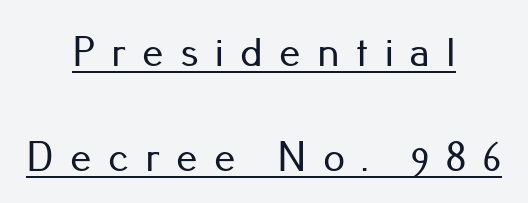
Q: Is the text italic (slanted)? A: No, it is upright.
Q: Is the typeface a serif or a sans-serif typeface? A: Sans-serif.
Q: Is the text underlined? A: Yes.
Q: How is the paragraph aligned? A: Centered.
Q: Is the spacing between letters normal or unusually wide? A: Unusually wide.
Q: Is the spacing between lines tight, normal or loose? A: Loose.
Q: Width (condensed, normal, or wide)? A: Normal.
Q: Stroke contrast? A: Low.
Q: x-height? A: Small.
Q: Monospaced? A: No.
